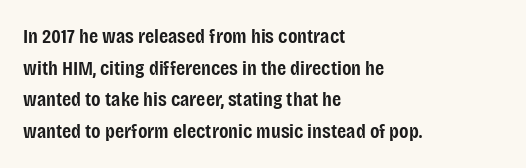
Q: Is the text bold? A: Semi-bold.
Q: Is the text italic (slanted)? A: No, it is upright.
Q: Is the text underlined? A: No.
Q: How is the paragraph aligned? A: Left-aligned.
Q: Is the spacing between letters normal or unusually wide? A: Normal.
Q: Is the spacing between lines tight, normal or loose? A: Normal.
